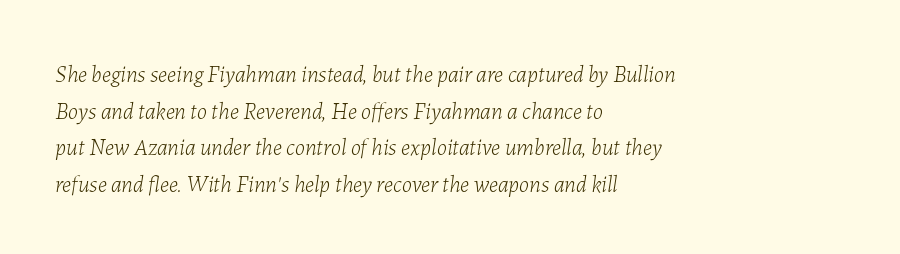
The strip under each line holds only bare page. The ragged edge is on the right, which tells us the setting is flush left. Weight: regular or lighter. Look at the tracking — it's just the regular setting, nothing added. What's the leading like? Ordinary, nothing unusual. Designer's note — italics engaged.
